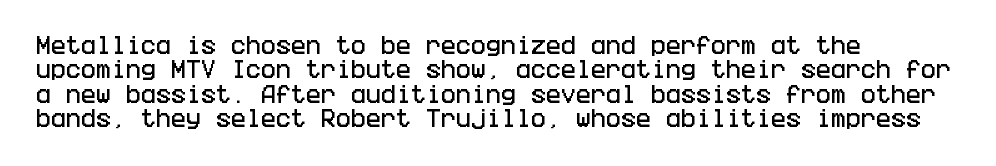
Q: Is the text italic (slanted)? A: No, it is upright.
Q: Is the text underlined? A: No.
Q: How is the paragraph aligned? A: Left-aligned.
Q: Is the spacing between letters normal or unusually wide? A: Normal.
